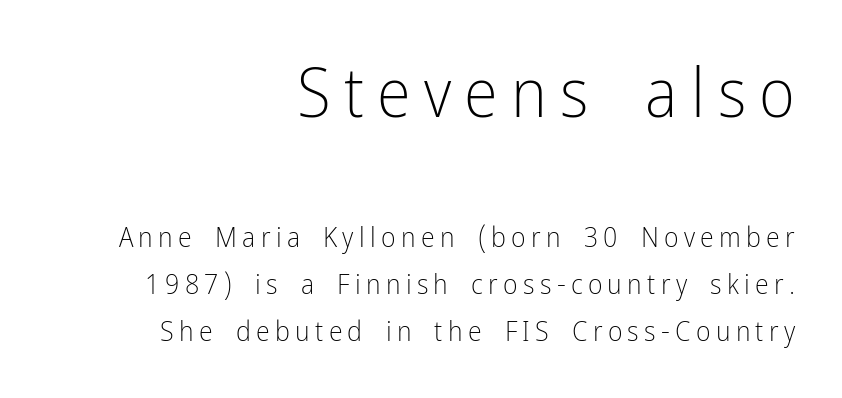
The image shows 69 px light, condensed sans-serif type, upright; set right-aligned, normal line spacing (1.68x), not underlined; the first (top) block is 2.46x larger; low stroke contrast and a medium x-height.
